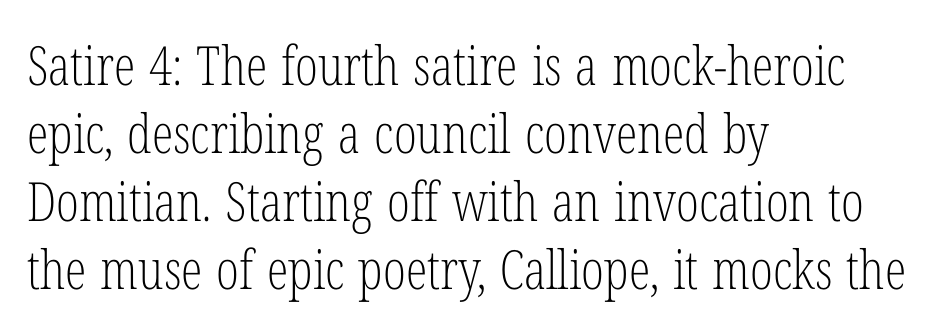
Q: Is the text bold? A: No.
Q: Is the text italic (slanted)? A: No, it is upright.
Q: Is the typeface a serif or a sans-serif typeface? A: Serif.
Q: Is the text underlined? A: No.
Q: How is the paragraph aligned? A: Left-aligned.
Q: Is the spacing between letters normal or unusually wide? A: Normal.
Q: Is the spacing between lines tight, normal or loose? A: Normal.
Q: Width (condensed, normal, or wide)? A: Condensed.
Q: Stroke contrast? A: Low.
Q: x-height? A: Medium.
Q: Monospaced? A: No.
